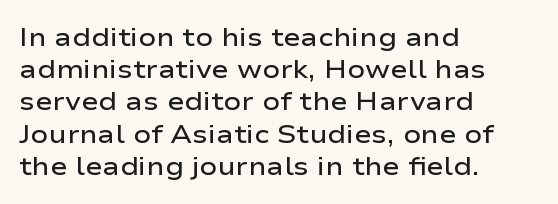
Q: Is the text bold? A: Semi-bold.
Q: Is the text italic (slanted)? A: No, it is upright.
Q: Is the text underlined? A: No.
Q: How is the paragraph aligned? A: Left-aligned.
Q: Is the spacing between letters normal or unusually wide? A: Normal.
